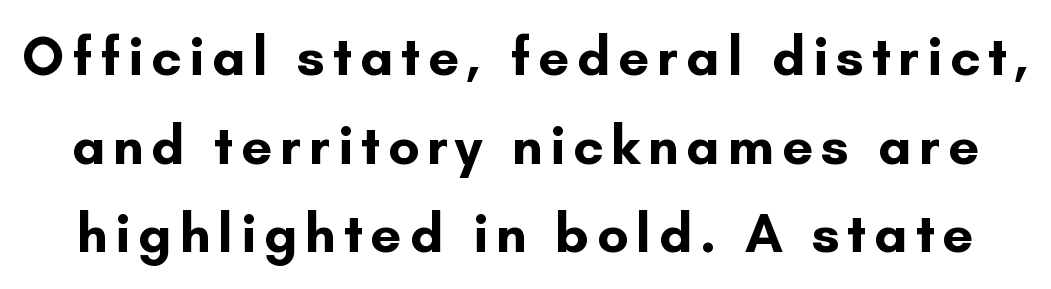
The image shows 55 px bold sans-serif type, upright; set normal line spacing (1.61x), not underlined; low stroke contrast and a small x-height.
